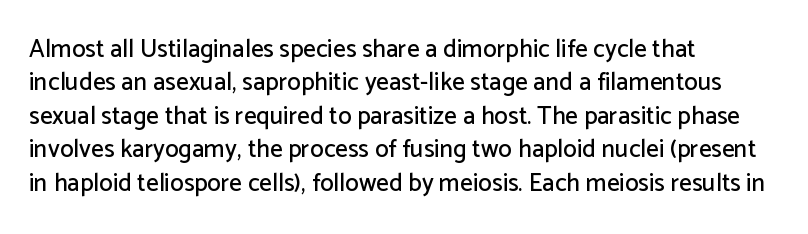
The image shows 25 px text type, upright; set left-aligned, normal line spacing (1.34x), normal letter spacing, not underlined.
